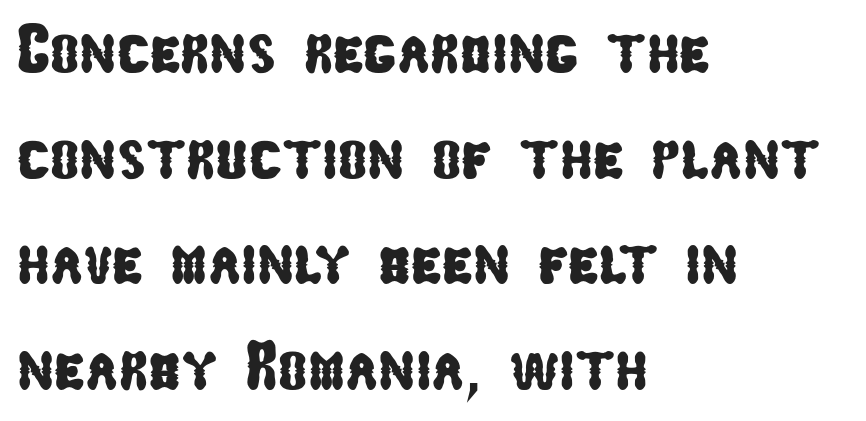
{"serif": "no", "width": "condensed", "stroke_contrast": "low", "x_height": "medium", "monospaced": "no", "underline": "no", "align": "left", "line_spacing": "normal", "line_spacing_ratio": 1.53, "letter_spacing": "normal", "letter_spacing_em": 0.0, "glyph_px": 69}
